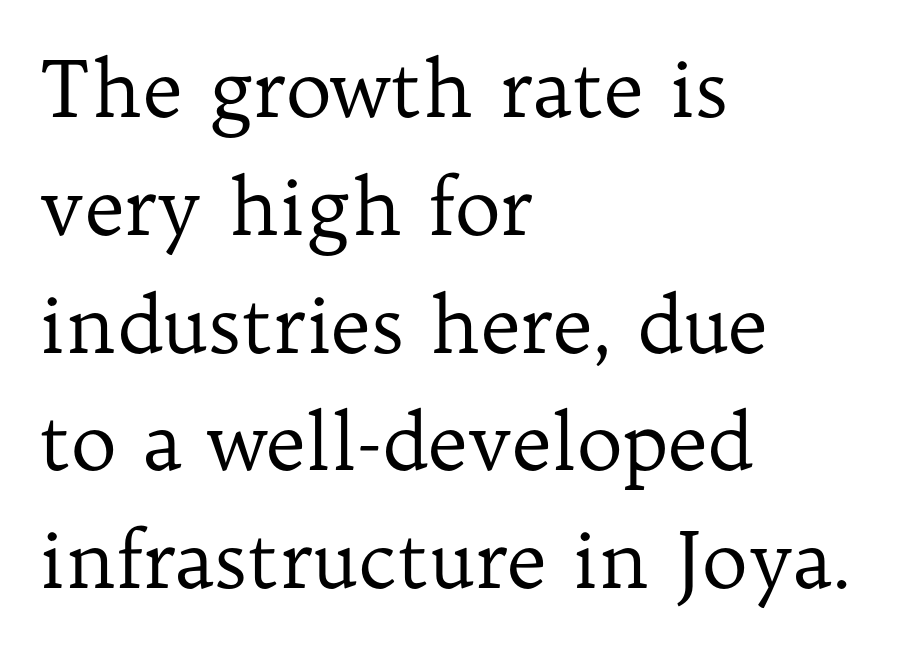
The glyphs in this specimen are seriffed. The space directly below the letters is spotless. Posture: upright roman. Think standard paragraph weight, or any step lighter than that. A classic flush-left, rag-right setting is used for this passage.
